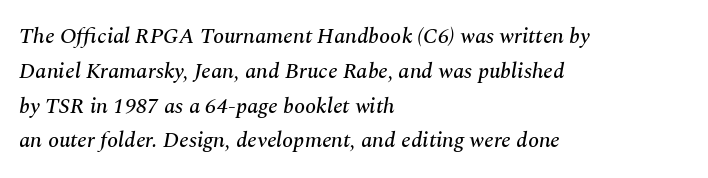
Q: Is the text italic (slanted)? A: Yes, it leans right by about 10 degrees.
Q: Is the text underlined? A: No.
Q: How is the paragraph aligned? A: Left-aligned.
Q: Is the spacing between letters normal or unusually wide? A: Normal.
Q: Is the spacing between lines tight, normal or loose? A: Normal.
